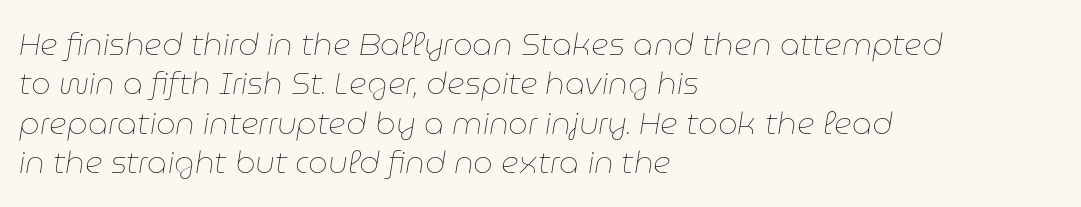
Q: Is the text bold? A: No.
Q: Is the text italic (slanted)? A: Yes, it leans right by about 9 degrees.
Q: Is the text underlined? A: No.
Q: How is the paragraph aligned? A: Left-aligned.
Q: Is the spacing between letters normal or unusually wide? A: Normal.
Q: Is the spacing between lines tight, normal or loose? A: Normal.
Q: Width (condensed, normal, or wide)? A: Normal.
Q: Stroke contrast? A: Low.
Q: x-height? A: Medium.
Q: Monospaced? A: No.
